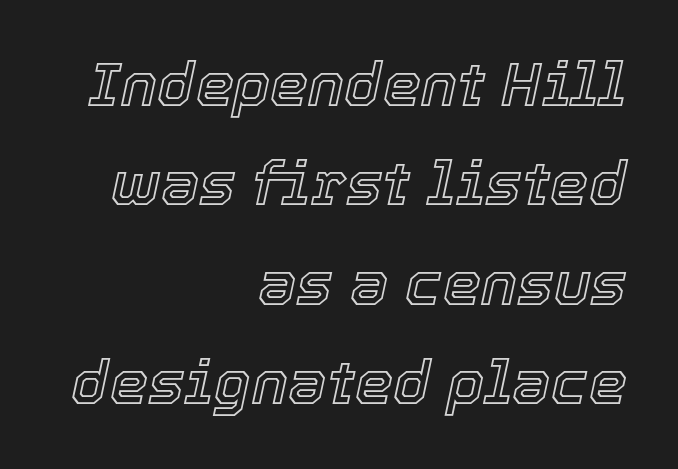
The font's italic variant was chosen for this text. Looks like regular typesetting: each glyph gets only the width it needs. Nobody drew a line under any word here. Is the letter spacing exaggerated? No — it looks like the ordinary default. One glance says typical: line gaps are just what's usual.
